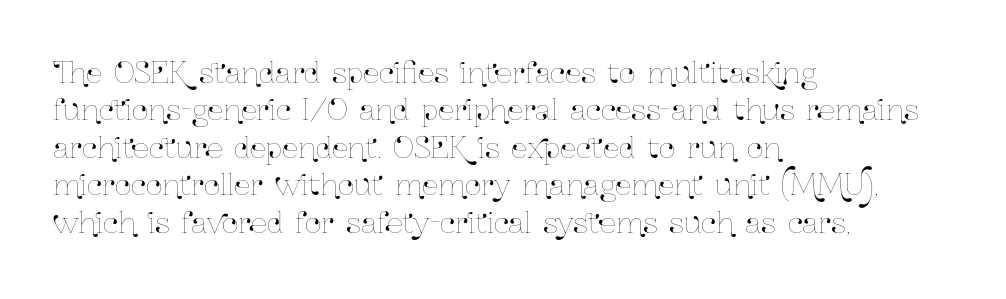
The paragraph shown leans on its left margin. Proportional: the letters do not fall into vertical columns. These lines sit exactly where default settings would place them. Ascenders rise straight up at ninety degrees.
